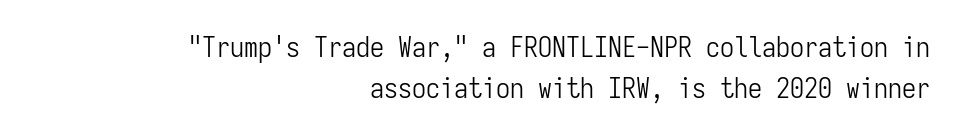
The image shows 28 px light, condensed sans-serif type, upright, monospaced; set right-aligned, normal line spacing (1.46x), normal letter spacing, not underlined; low stroke contrast and a medium x-height.
